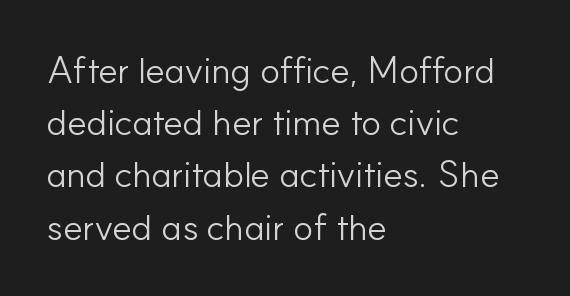
The letters advance in unequal steps, a hallmark of proportional type. The paragraph shown leans on its left margin. Quick note: interline space is typical. Heft: none added — not bold. Caption: standard tracking, unaltered. Descenders hang freely into open space.
